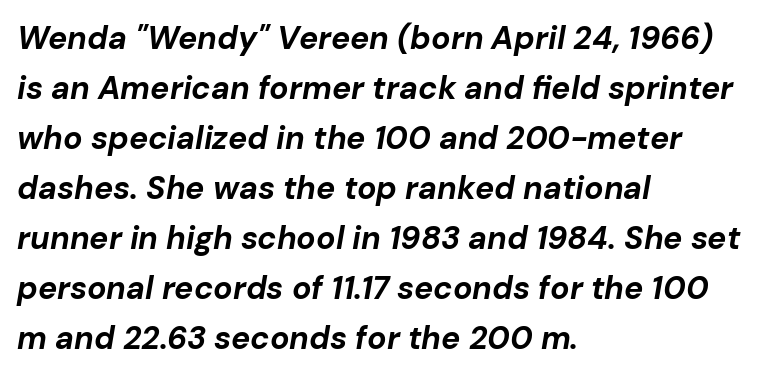
Proportional: the letters do not fall into vertical columns. Characters are canted at an angle relative to the baseline's perpendicular. The passage is arranged the way most books set body copy — flush left. The rows are spaced the way most documents space them.
